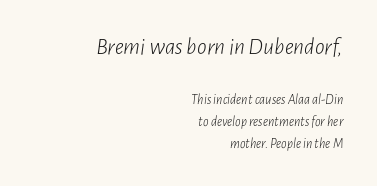
The image shows 24 px text type, italic (leaning right); set right-aligned, normal line spacing (1.6x), normal letter spacing, not underlined; the first (top) block is 1.71x larger.
